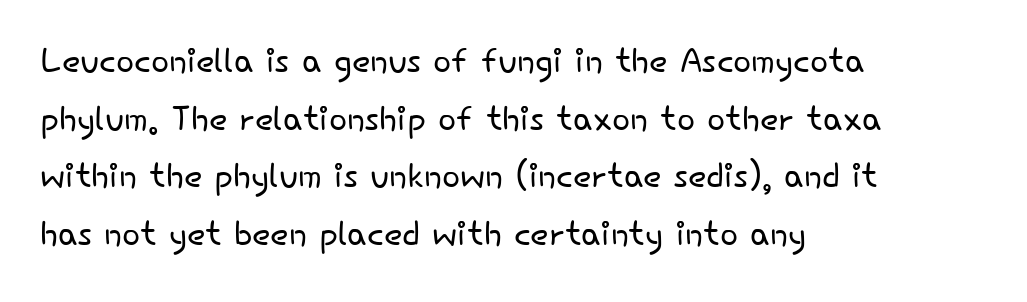
Rendered with straight, roman letterforms. These lines are rendered in a variable-pitch font. This rendering uses left alignment, leaving the right contour irregular. The type family on display is of the sans-serif kind.
